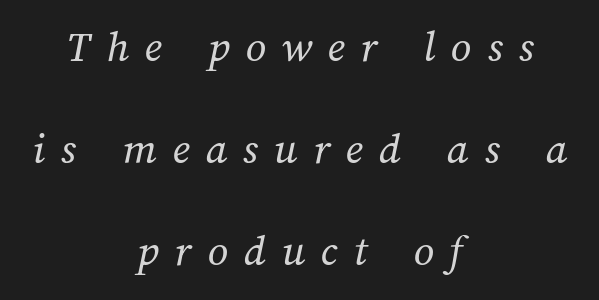
{"bold": "no", "weight": "regular", "width": "normal", "stroke_contrast": "medium", "x_height": "medium", "monospaced": "no", "underline": "no", "align": "center", "line_spacing": "loose", "line_spacing_ratio": 2.27, "letter_spacing": "wide", "letter_spacing_em": 0.35, "glyph_px": 45}
